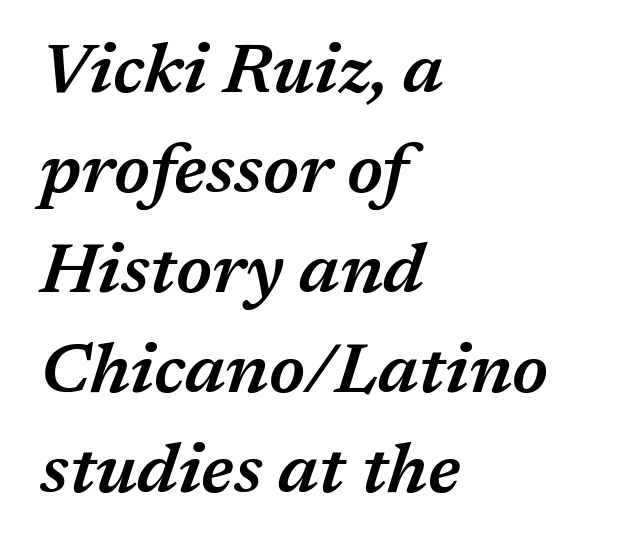
{"italic": "yes", "lean": "right", "slant_degrees": 17, "bold": "semi", "weight": "semibold", "width": "normal", "stroke_contrast": "medium", "x_height": "medium", "monospaced": "no", "underline": "no", "align": "left", "line_spacing": "normal", "line_spacing_ratio": 1.43, "letter_spacing": "normal", "letter_spacing_em": 0.0, "glyph_px": 70}
